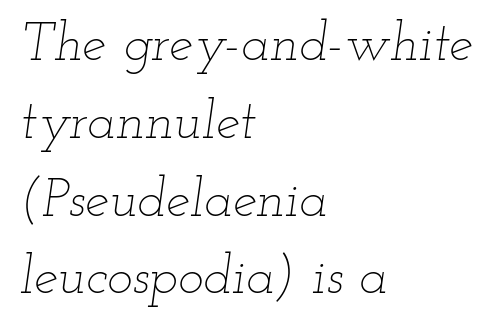
Q: Is the text bold? A: No.
Q: Is the text italic (slanted)? A: Yes, it leans right by about 12 degrees.
Q: Is the text underlined? A: No.
Q: How is the paragraph aligned? A: Left-aligned.
Q: Is the spacing between letters normal or unusually wide? A: Normal.
Q: Is the spacing between lines tight, normal or loose? A: Normal.
Q: Width (condensed, normal, or wide)? A: Wide.
Q: Stroke contrast? A: Low.
Q: x-height? A: Small.
Q: Monospaced? A: No.
